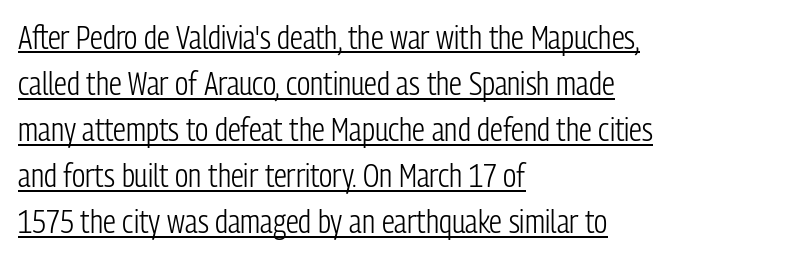
The image shows 32 px light, condensed sans-serif type, upright; set left-aligned, normal line spacing (1.44x), normal letter spacing, underlined; low stroke contrast and a medium x-height.
